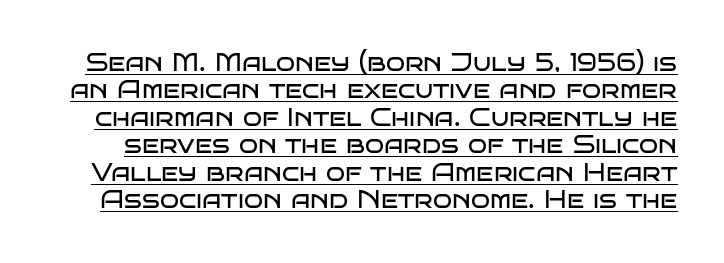
{"italic": "no", "bold": "no", "underline": "yes", "line_spacing": "tight", "line_spacing_ratio": 1.1, "letter_spacing": "normal", "letter_spacing_em": 0.0, "glyph_px": 25}
